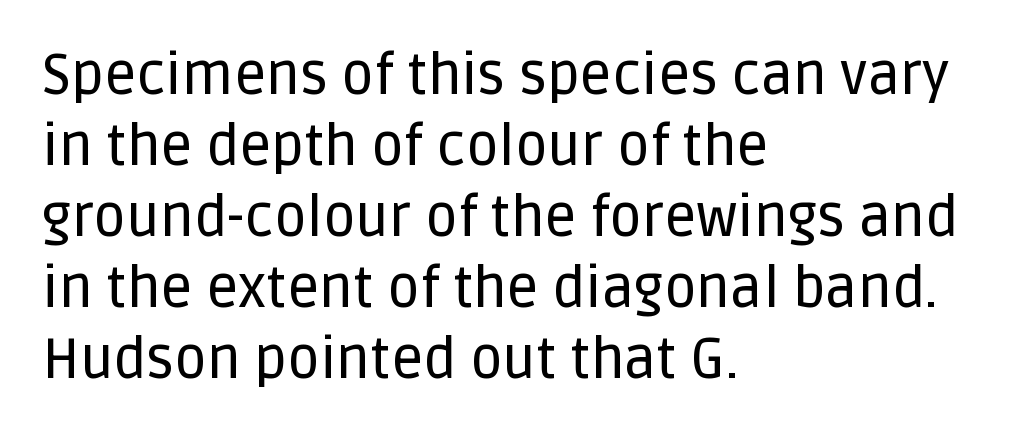
The image shows 56 px sans-serif type, upright; set left-aligned, normal line spacing (1.27x), normal letter spacing, not underlined; low stroke contrast and a large x-height.
